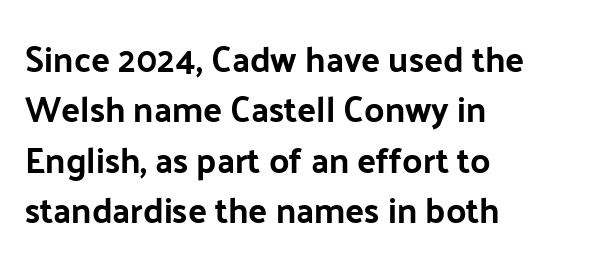
This rendering employs a face without finishing strokes, i.e., a sans-serif. How are the letters spaced? Ordinarily, with no added tracking. The lettering holds an erect, upright posture throughout. The foot of each line stays bare and open. Successive baselines arrive at the customary interval. The ragged edge is on the right, which tells us the setting is flush left.
